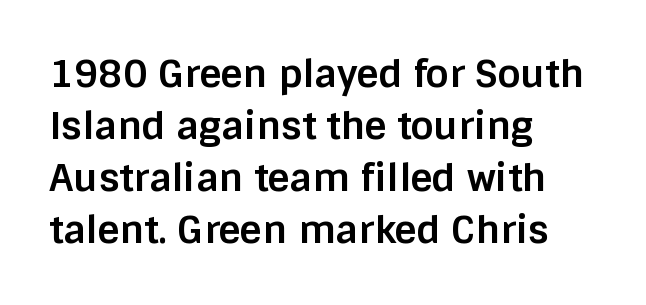
Check the space under the baseline: it is left empty. Weight check: bold — yes, fully. Honestly, the letter spacing is just normal — you wouldn't notice it. Looks like regular typesetting: each glyph gets only the width it needs. Short and long lines alike share a common starting point at left.
